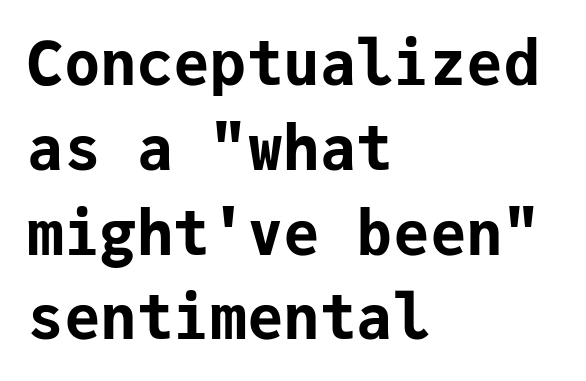
Q: Is the text bold? A: Yes.
Q: Is the text italic (slanted)? A: No, it is upright.
Q: Is the typeface a serif or a sans-serif typeface? A: Sans-serif.
Q: Is the text underlined? A: No.
Q: How is the paragraph aligned? A: Left-aligned.
Q: Is the spacing between letters normal or unusually wide? A: Normal.
Q: Is the spacing between lines tight, normal or loose? A: Normal.
Q: Width (condensed, normal, or wide)? A: Normal.
Q: Stroke contrast? A: Low.
Q: x-height? A: Medium.
Q: Monospaced? A: Yes.
